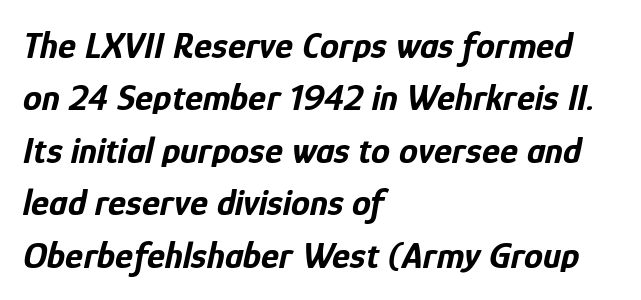
Q: Is the text bold? A: Yes.
Q: Is the text italic (slanted)? A: Yes, it leans right by about 12 degrees.
Q: Is the text underlined? A: No.
Q: How is the paragraph aligned? A: Left-aligned.
Q: Is the spacing between letters normal or unusually wide? A: Normal.
Q: Is the spacing between lines tight, normal or loose? A: Normal.
Q: Width (condensed, normal, or wide)? A: Condensed.
Q: Stroke contrast? A: Low.
Q: x-height? A: Medium.
Q: Monospaced? A: No.
